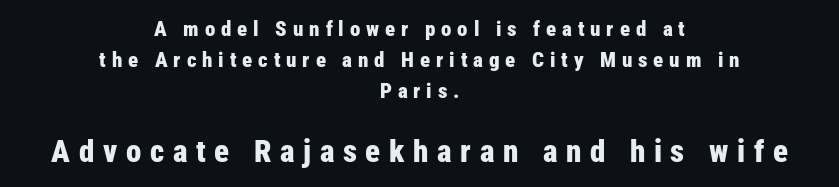
The image shows 31 px bold, condensed sans-serif type, upright; set centered, normal line spacing (1.47x), unusually wide letter spacing (+0.28 em), not underlined; the second (bottom) block is 1.48x larger; low stroke contrast and a medium x-height.
